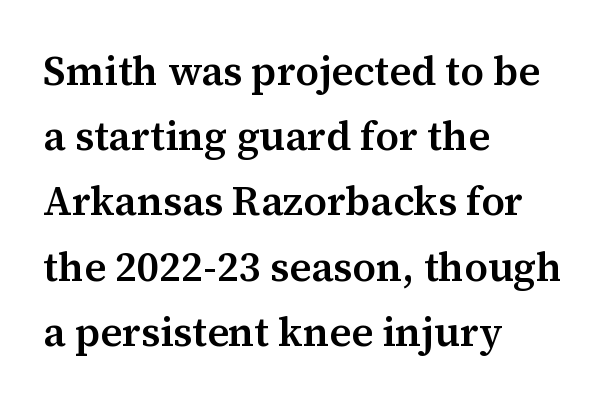
The image shows 41 px semibold serif type, upright; set left-aligned, normal line spacing (1.59x), normal letter spacing, not underlined; medium stroke contrast and a medium x-height.
